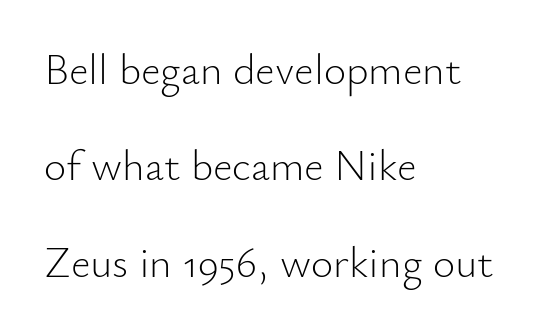
Q: Is the text bold? A: No.
Q: Is the text italic (slanted)? A: No, it is upright.
Q: Is the typeface a serif or a sans-serif typeface? A: Sans-serif.
Q: Is the text underlined? A: No.
Q: How is the paragraph aligned? A: Left-aligned.
Q: Is the spacing between letters normal or unusually wide? A: Normal.
Q: Is the spacing between lines tight, normal or loose? A: Loose.
Q: Width (condensed, normal, or wide)? A: Normal.
Q: Stroke contrast? A: Low.
Q: x-height? A: Small.
Q: Monospaced? A: No.
